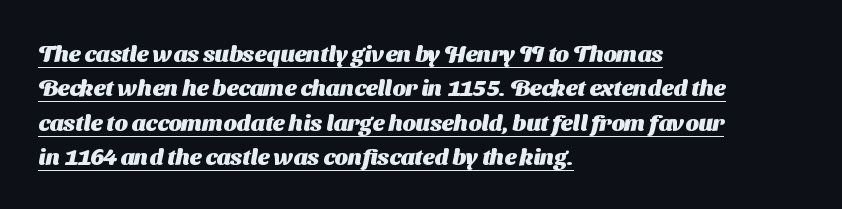
{"bold": "yes", "underline": "yes", "align": "left", "line_spacing": "normal", "line_spacing_ratio": 1.5, "letter_spacing": "normal", "letter_spacing_em": 0.0, "glyph_px": 23}
